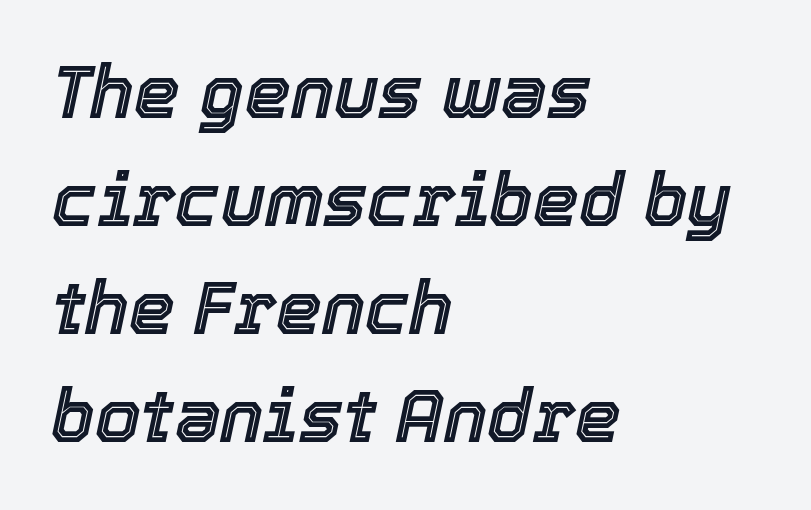
{"italic": "yes", "lean": "right", "slant_degrees": 12, "width": "normal", "x_height": "medium", "monospaced": "no", "underline": "no", "align": "left", "line_spacing": "normal", "line_spacing_ratio": 1.48, "letter_spacing": "normal", "letter_spacing_em": 0.0, "glyph_px": 73}
